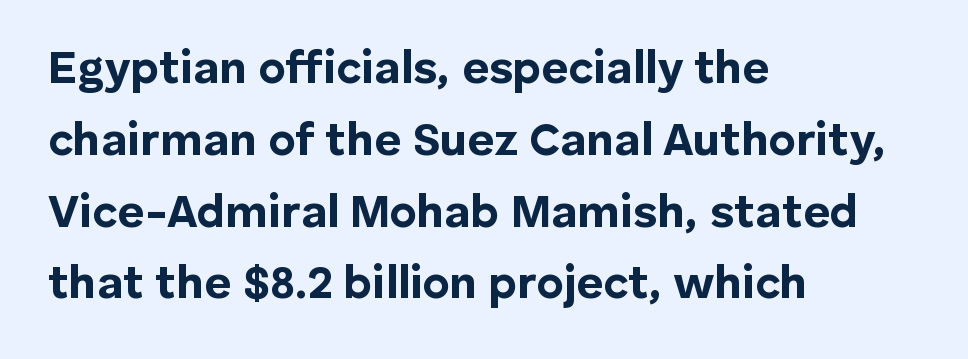
The image shows 46 px bold sans-serif type, upright; set left-aligned, normal line spacing (1.56x), normal letter spacing, not underlined; low stroke contrast and a medium x-height.
